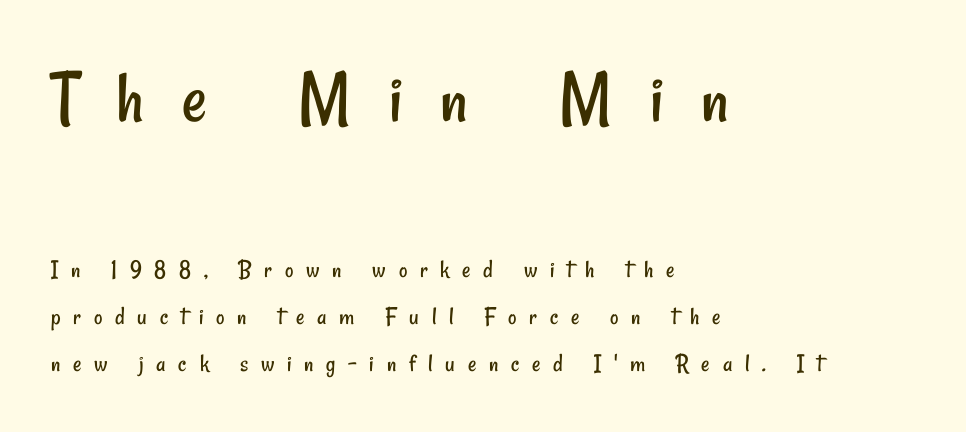
The image shows 77 px regular-weight, condensed sans-serif type; set left-aligned, line spacing 1.82x, unusually wide letter spacing (+0.49 em), not underlined; the first (top) block is 2.96x larger; low stroke contrast and a small x-height.
